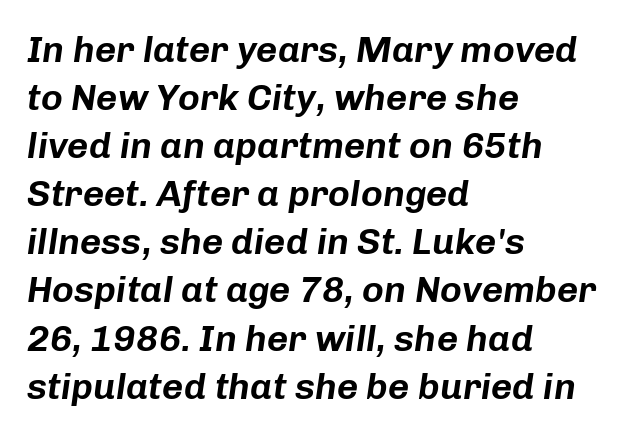
You could not count columns in this text — the font is proportionally spaced. All the whitespace from short lines collects on the right. The glyphs are unaccompanied by any horizontal stroke below them. The text carries the slant typical of an italic or oblique font. The letters sit at their default tracking, neither squeezed nor spread. The passage shown stacks its lines at a standard gap.
